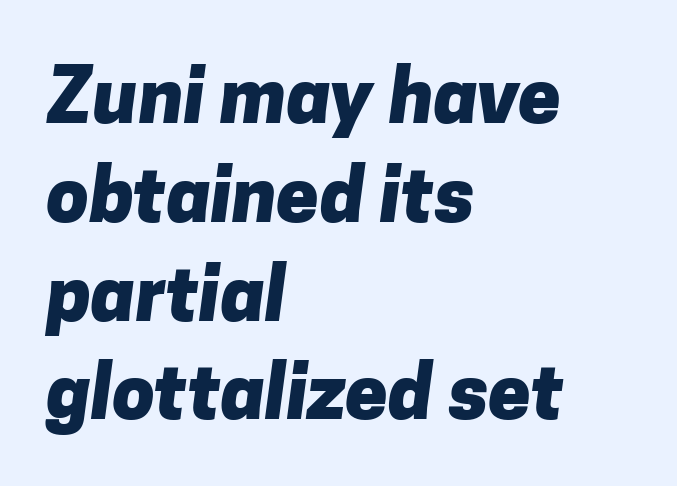
Q: Is the text bold? A: Yes.
Q: Is the typeface a serif or a sans-serif typeface? A: Sans-serif.
Q: Is the text underlined? A: No.
Q: How is the paragraph aligned? A: Left-aligned.
Q: Is the spacing between letters normal or unusually wide? A: Normal.
Q: Is the spacing between lines tight, normal or loose? A: Normal.
Q: Width (condensed, normal, or wide)? A: Normal.
Q: Stroke contrast? A: Low.
Q: x-height? A: Medium.
Q: Monospaced? A: No.
